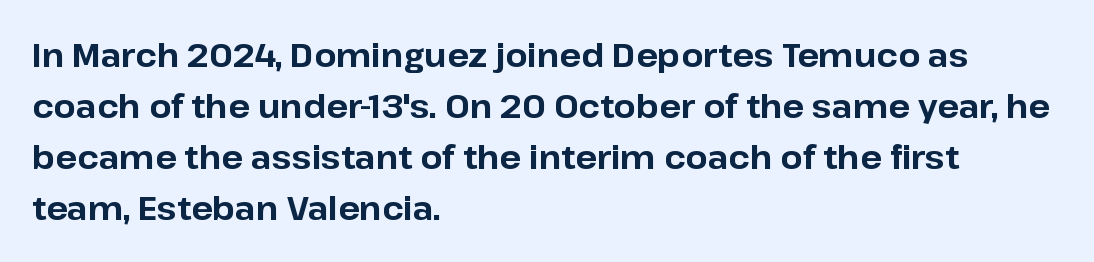
{"serif": "no", "italic": "no", "bold": "yes", "weight": "bold", "width": "normal", "stroke_contrast": "low", "x_height": "medium", "monospaced": "no", "underline": "no", "align": "left", "line_spacing": "normal", "line_spacing_ratio": 1.59, "letter_spacing": "normal", "letter_spacing_em": 0.0, "glyph_px": 32}
